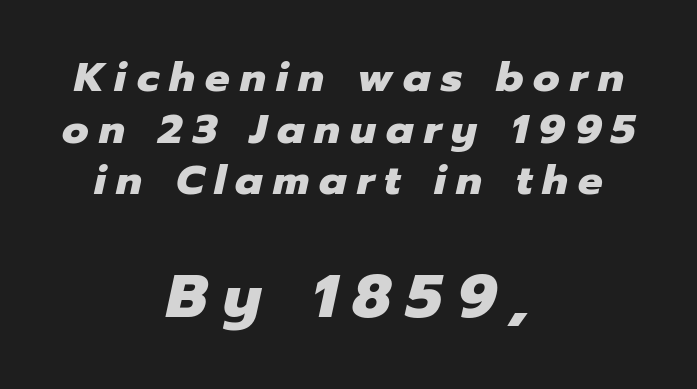
{"italic": "yes", "lean": "right", "slant_degrees": 12, "bold": "yes", "weight": "heavy", "width": "normal", "stroke_contrast": "low", "x_height": "medium", "monospaced": "no", "underline": "no", "align": "center", "line_spacing": "normal", "line_spacing_ratio": 1.26, "letter_spacing": "wide", "letter_spacing_em": 0.25, "larger_block": "second", "size_ratio": 1.49, "glyph_px": 61}
